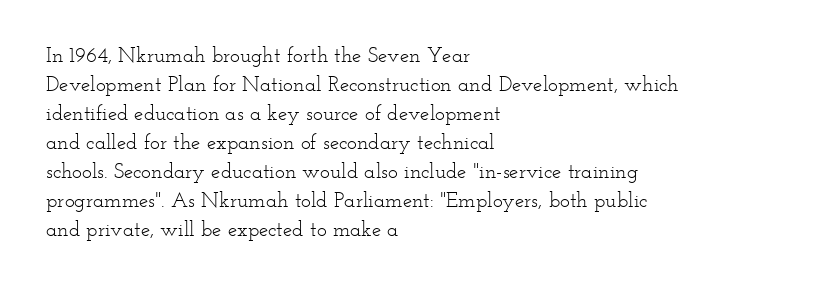
{"italic": "no", "bold": "no", "underline": "no", "align": "left", "line_spacing": "normal", "line_spacing_ratio": 1.38, "letter_spacing": "normal", "letter_spacing_em": 0.0, "glyph_px": 21}
